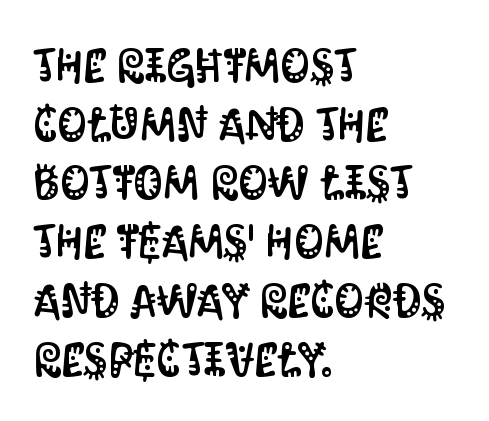
{"serif": "no", "italic": "no", "width": "condensed", "stroke_contrast": "medium", "x_height": "large", "monospaced": "no", "underline": "no", "align": "left", "line_spacing": "normal", "line_spacing_ratio": 1.25, "letter_spacing": "normal", "letter_spacing_em": 0.0, "glyph_px": 47}
